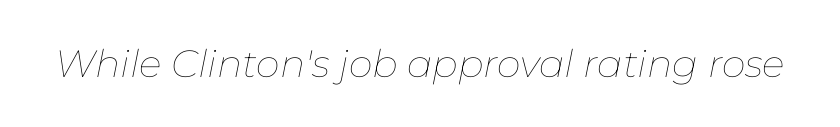
The gaps between neighbouring characters are ordinary and unremarkable. Unmarked baselines from the first word to the last. Tall strokes in this sample are angled rather than plumb. Looks like regular typesetting: each glyph gets only the width it needs. Weight: not bold — regular or lighter.
